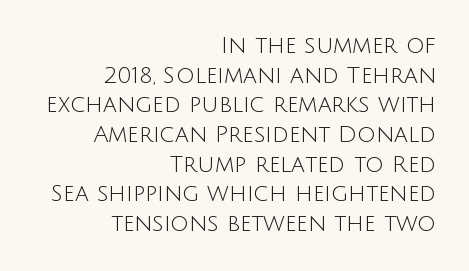
This is the regular roman posture of the typeface. The specimen omits any rule beneath the text block's lines. The tracking reads as untouched default to a designer's eye. Ink coverage per letter is moderate at most. The designer left line spacing at the default. Where is the straight margin? On the right.
